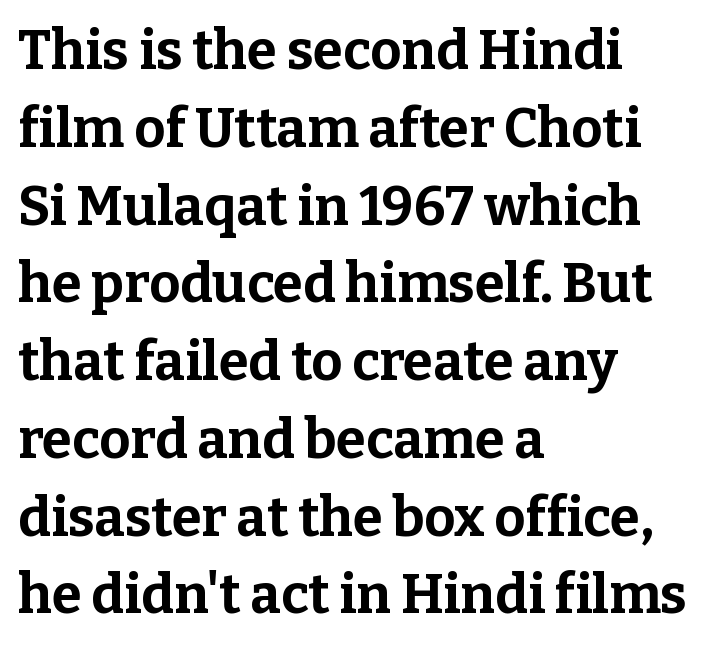
Q: Is the text bold? A: Yes.
Q: Is the text italic (slanted)? A: No, it is upright.
Q: Is the typeface a serif or a sans-serif typeface? A: Serif.
Q: Is the text underlined? A: No.
Q: How is the paragraph aligned? A: Left-aligned.
Q: Is the spacing between letters normal or unusually wide? A: Normal.
Q: Is the spacing between lines tight, normal or loose? A: Normal.
Q: Width (condensed, normal, or wide)? A: Normal.
Q: Stroke contrast? A: Low.
Q: x-height? A: Medium.
Q: Monospaced? A: No.
